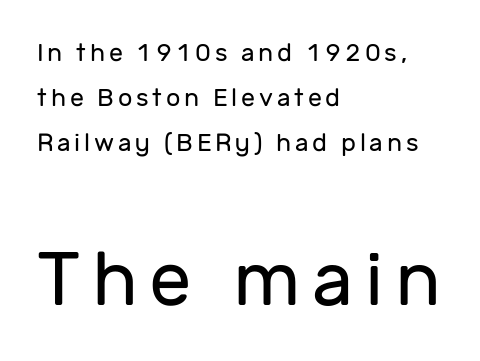
The paragraph shown leans on its left margin. It's the straight-up-and-down kind of type. The words here are not underlined. A sans-serif font was chosen for this passage. On a weight scale, this lands at 450 or below.
